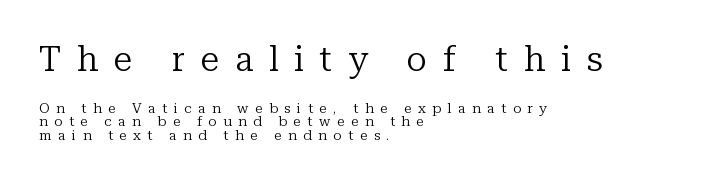
{"serif": "yes", "italic": "no", "bold": "no", "weight": "regular", "width": "normal", "stroke_contrast": "low", "x_height": "medium", "monospaced": "no", "underline": "no", "align": "left", "line_spacing": "tight", "line_spacing_ratio": 0.98, "letter_spacing": "wide", "letter_spacing_em": 0.46, "larger_block": "first", "size_ratio": 2.43, "glyph_px": 34}
